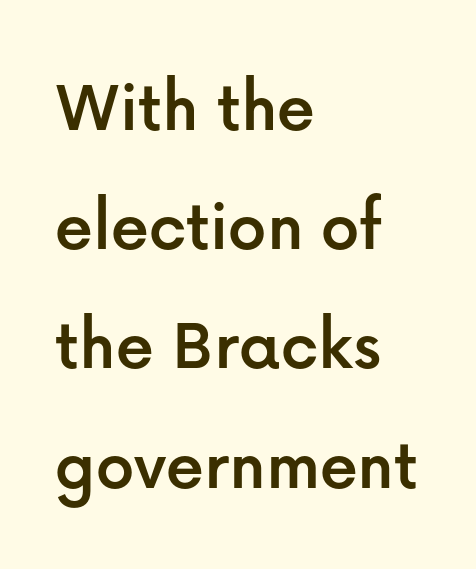
Q: Is the text italic (slanted)? A: No, it is upright.
Q: Is the typeface a serif or a sans-serif typeface? A: Sans-serif.
Q: Is the text underlined? A: No.
Q: How is the paragraph aligned? A: Left-aligned.
Q: Is the spacing between letters normal or unusually wide? A: Normal.
Q: Is the spacing between lines tight, normal or loose? A: Normal.
Q: Width (condensed, normal, or wide)? A: Normal.
Q: Stroke contrast? A: Low.
Q: x-height? A: Medium.
Q: Monospaced? A: No.
